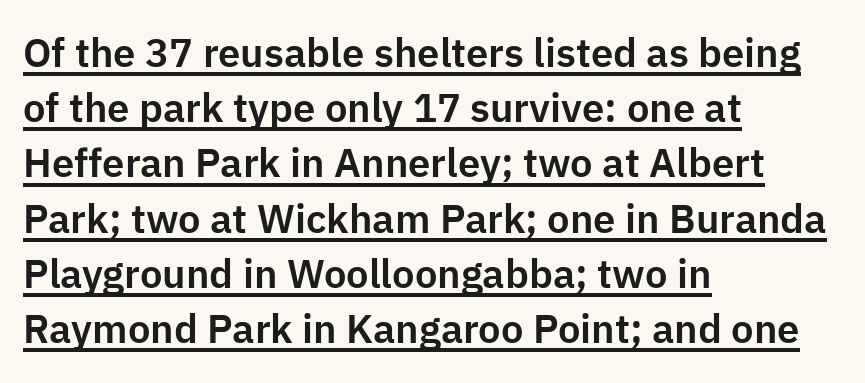
{"serif": "no", "italic": "no", "width": "normal", "stroke_contrast": "low", "x_height": "medium", "monospaced": "no", "underline": "yes", "align": "left", "line_spacing": "normal", "line_spacing_ratio": 1.38, "letter_spacing": "normal", "letter_spacing_em": 0.0, "glyph_px": 40}
